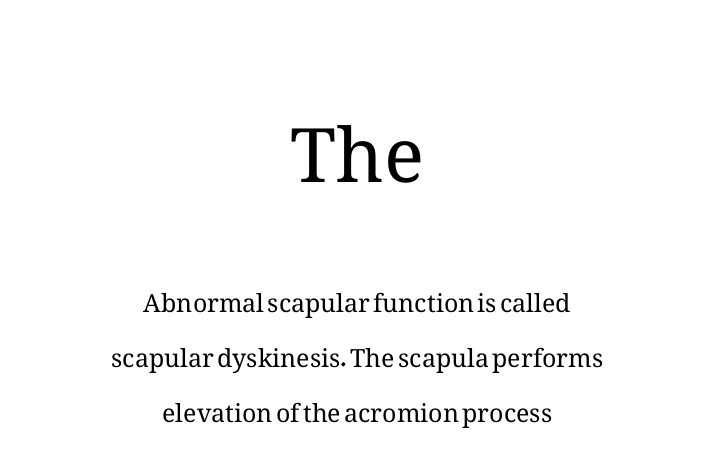
Q: Is the text bold? A: No.
Q: Is the text italic (slanted)? A: No, it is upright.
Q: Is the text underlined? A: No.
Q: How is the paragraph aligned? A: Centered.
Q: Is the spacing between letters normal or unusually wide? A: Normal.
Q: Is the spacing between lines tight, normal or loose? A: Loose.
Q: Which block of text is set in a larger size, the first (top) or the second (bottom)? A: The first (top) one.
Q: Width (condensed, normal, or wide)? A: Normal.
Q: Stroke contrast? A: Medium.
Q: x-height? A: Medium.
Q: Monospaced? A: No.
